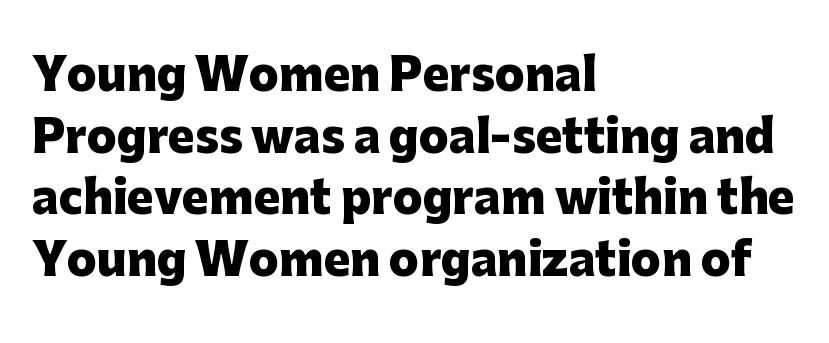
{"serif": "no", "italic": "no", "bold": "yes", "weight": "heavy", "width": "normal", "stroke_contrast": "low", "x_height": "medium", "monospaced": "no", "underline": "no", "align": "left", "line_spacing": "normal", "line_spacing_ratio": 1.4, "letter_spacing": "normal", "letter_spacing_em": 0.0, "glyph_px": 44}
